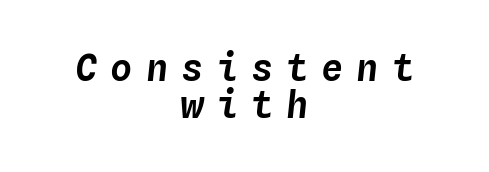
{"italic": "yes", "lean": "right", "slant_degrees": 4, "width": "normal", "stroke_contrast": "low", "x_height": "medium", "monospaced": "yes", "underline": "no", "align": "center", "line_spacing": "tight", "line_spacing_ratio": 1.0, "letter_spacing": "wide", "letter_spacing_em": 0.35, "glyph_px": 37}
